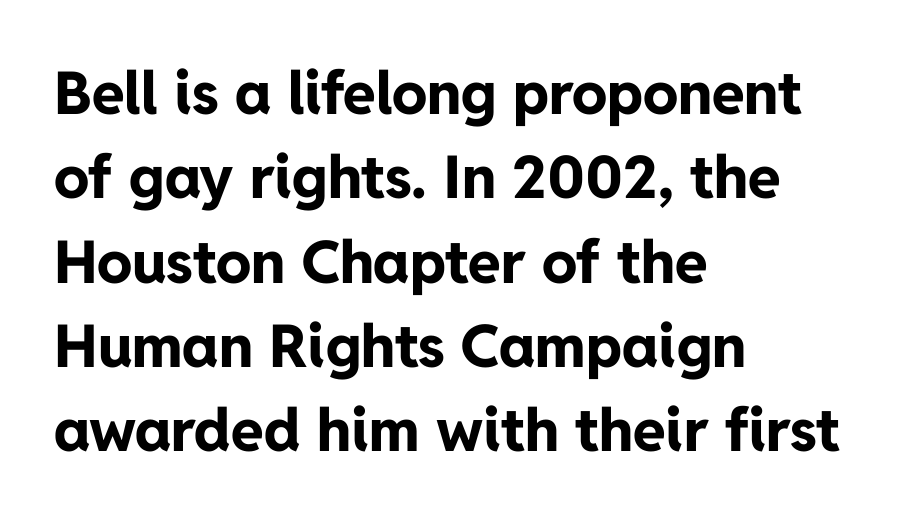
{"serif": "no", "italic": "no", "bold": "yes", "weight": "bold", "width": "normal", "stroke_contrast": "low", "x_height": "medium", "monospaced": "no", "underline": "no", "align": "left", "line_spacing": "normal", "line_spacing_ratio": 1.43, "letter_spacing": "normal", "letter_spacing_em": 0.0, "glyph_px": 59}
